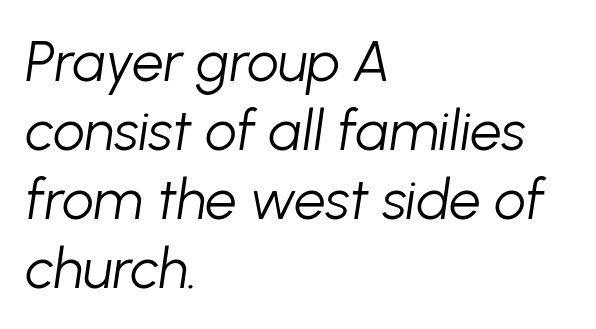
{"italic": "yes", "lean": "right", "slant_degrees": 8, "bold": "no", "weight": "light", "width": "normal", "stroke_contrast": "low", "x_height": "medium", "monospaced": "no", "underline": "no", "align": "left", "line_spacing_ratio": 1.23, "letter_spacing": "normal", "letter_spacing_em": 0.0, "glyph_px": 56}
